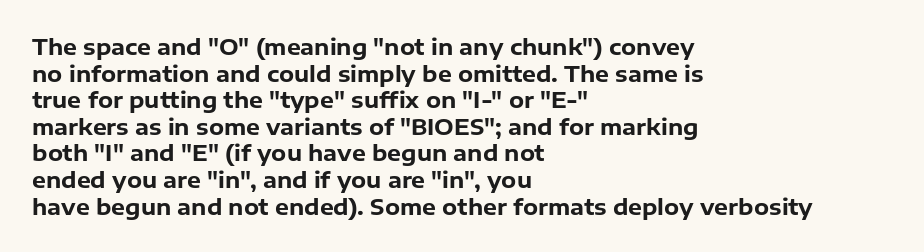
Q: Is the text bold? A: Yes.
Q: Is the text italic (slanted)? A: No, it is upright.
Q: Is the text underlined? A: No.
Q: How is the paragraph aligned? A: Left-aligned.
Q: Is the spacing between letters normal or unusually wide? A: Normal.
